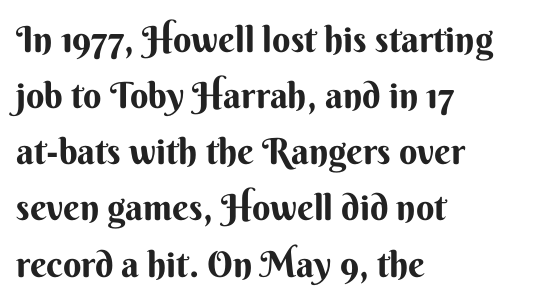
Q: Is the text bold? A: Yes.
Q: Is the text italic (slanted)? A: No, it is upright.
Q: Is the typeface a serif or a sans-serif typeface? A: Sans-serif.
Q: Is the text underlined? A: No.
Q: How is the paragraph aligned? A: Left-aligned.
Q: Is the spacing between letters normal or unusually wide? A: Normal.
Q: Is the spacing between lines tight, normal or loose? A: Normal.
Q: Width (condensed, normal, or wide)? A: Normal.
Q: Stroke contrast? A: Medium.
Q: x-height? A: Small.
Q: Monospaced? A: No.
